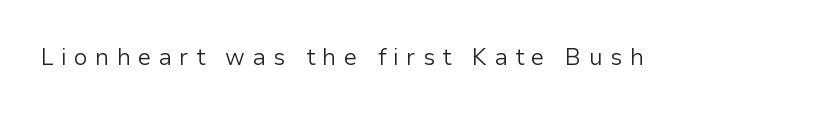
{"italic": "no", "bold": "no", "underline": "no", "letter_spacing": "wide", "letter_spacing_em": 0.31, "glyph_px": 23}
